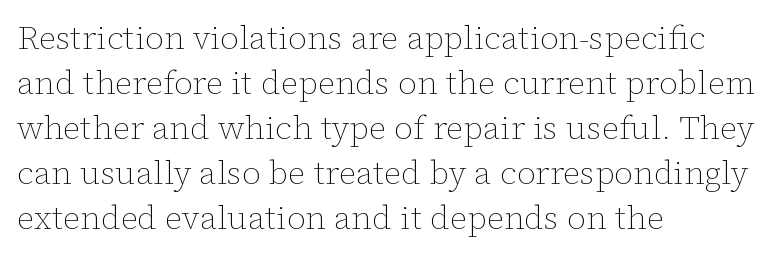
This sample keeps an unexceptional amount of space between lines. Is there any slant? The stems are plumb. Check under the words: just untouched page. The paragraph shown leans on its left margin. Each word holds together tightly as a unit, with standard inter-letter gaps.
